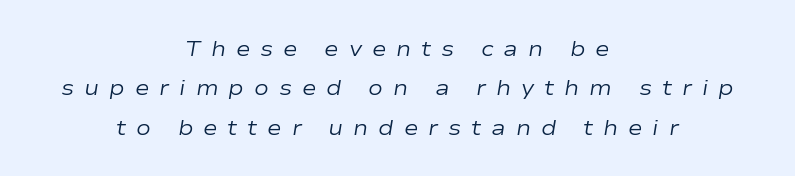
Q: Is the text bold? A: No.
Q: Is the text italic (slanted)? A: Yes, it leans right by about 9 degrees.
Q: Is the text underlined? A: No.
Q: How is the paragraph aligned? A: Centered.
Q: Is the spacing between letters normal or unusually wide? A: Unusually wide.
